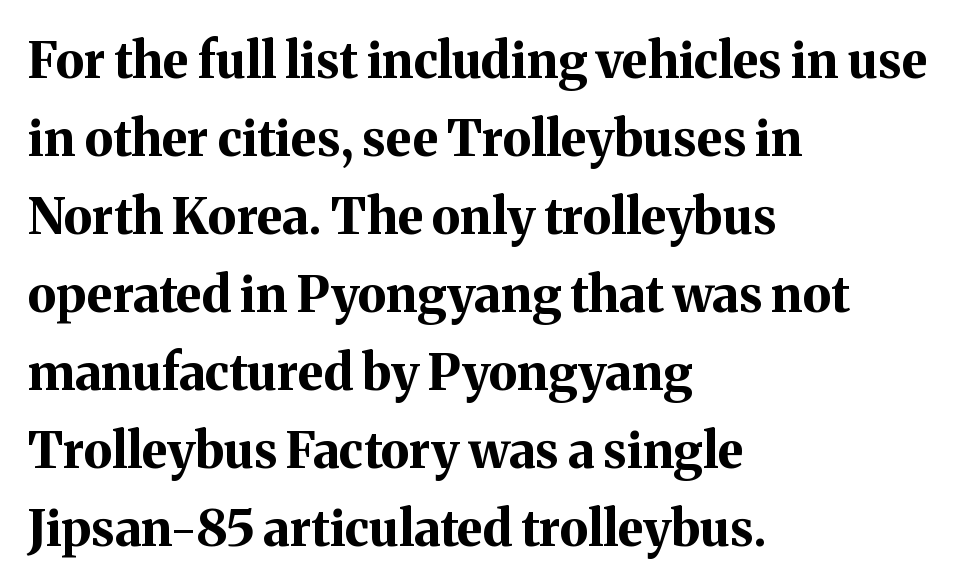
{"serif": "yes", "italic": "no", "bold": "yes", "weight": "bold", "width": "normal", "stroke_contrast": "medium", "x_height": "medium", "monospaced": "no", "underline": "no", "align": "left", "line_spacing": "normal", "line_spacing_ratio": 1.56, "letter_spacing": "normal", "letter_spacing_em": 0.0, "glyph_px": 50}
